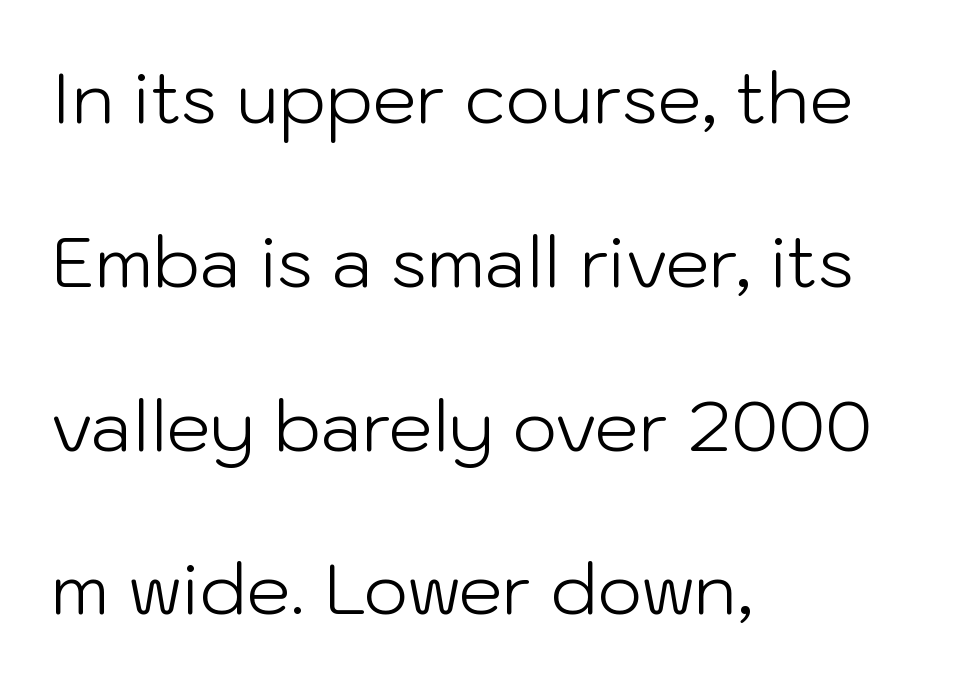
{"serif": "no", "italic": "no", "bold": "no", "weight": "light", "width": "normal", "stroke_contrast": "low", "x_height": "medium", "monospaced": "no", "underline": "no", "align": "left", "line_spacing": "loose", "line_spacing_ratio": 2.34, "letter_spacing": "normal", "letter_spacing_em": 0.0, "glyph_px": 70}
